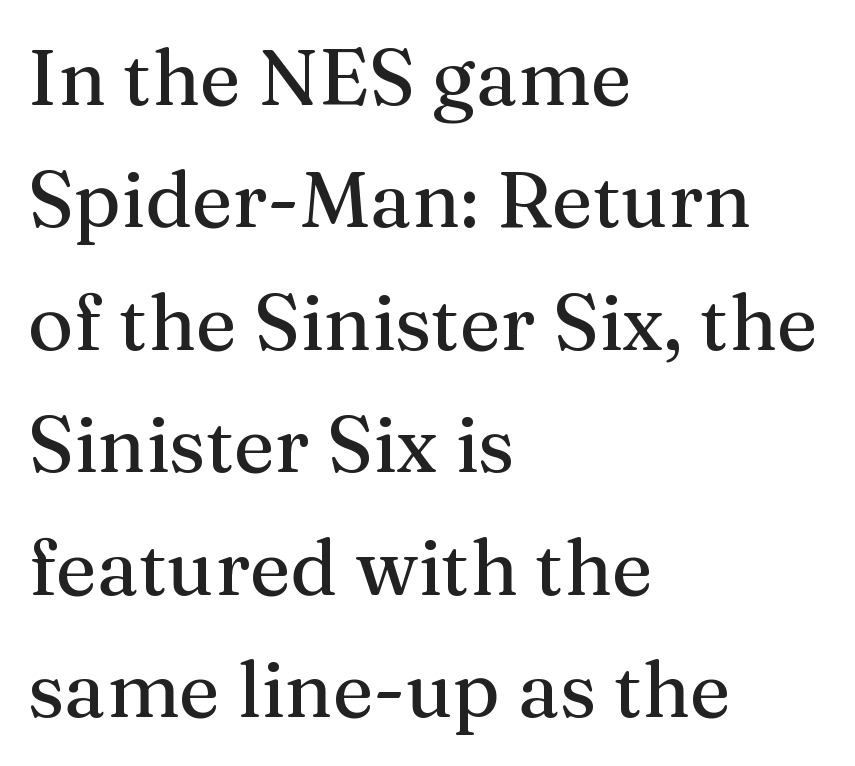
Q: Is the text italic (slanted)? A: No, it is upright.
Q: Is the typeface a serif or a sans-serif typeface? A: Serif.
Q: Is the text underlined? A: No.
Q: How is the paragraph aligned? A: Left-aligned.
Q: Is the spacing between letters normal or unusually wide? A: Normal.
Q: Is the spacing between lines tight, normal or loose? A: Normal.
Q: Width (condensed, normal, or wide)? A: Normal.
Q: Stroke contrast? A: Medium.
Q: x-height? A: Medium.
Q: Monospaced? A: No.
